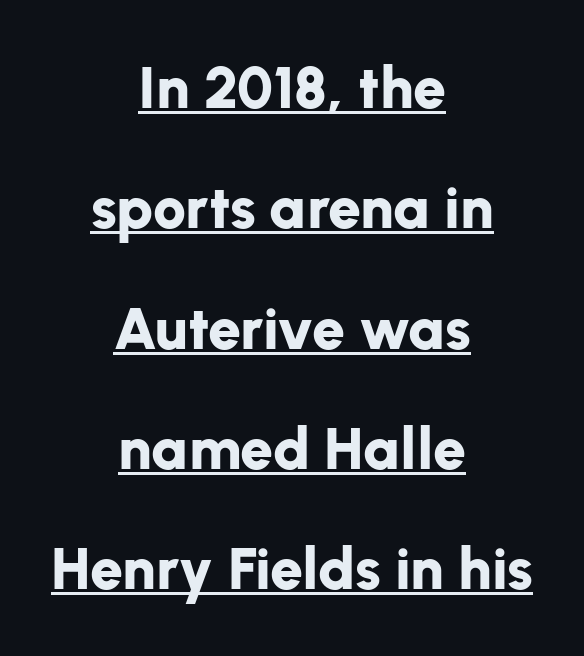
The image shows 59 px bold sans-serif type, upright; set centered, loose line spacing (2.04x), normal letter spacing, underlined; low stroke contrast and a medium x-height.
